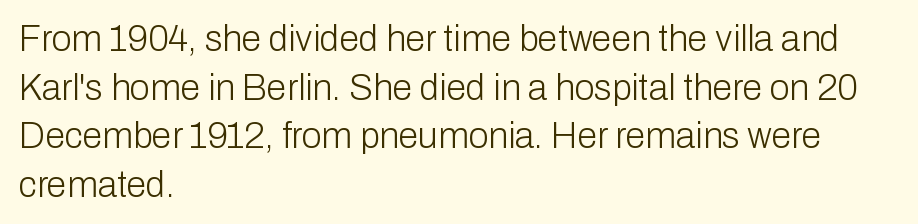
{"serif": "no", "italic": "no", "bold": "no", "weight": "light", "width": "normal", "stroke_contrast": "low", "x_height": "medium", "monospaced": "no", "underline": "no", "align": "left", "line_spacing": "normal", "line_spacing_ratio": 1.35, "letter_spacing": "normal", "letter_spacing_em": 0.0, "glyph_px": 36}
